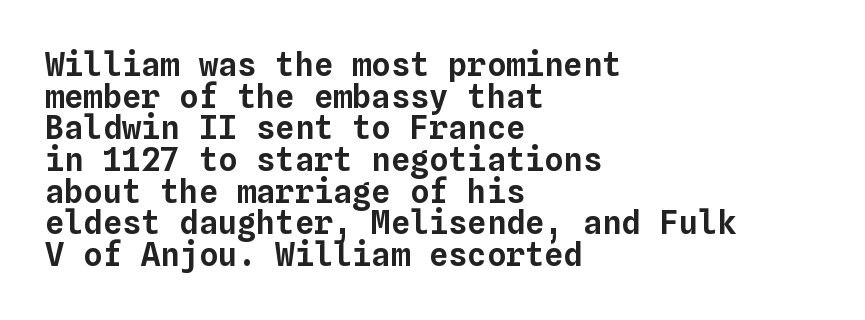
{"italic": "no", "width": "normal", "stroke_contrast": "low", "x_height": "medium", "monospaced": "yes", "underline": "no", "align": "left", "line_spacing": "tight", "line_spacing_ratio": 0.99, "letter_spacing": "normal", "letter_spacing_em": 0.0, "glyph_px": 32}
